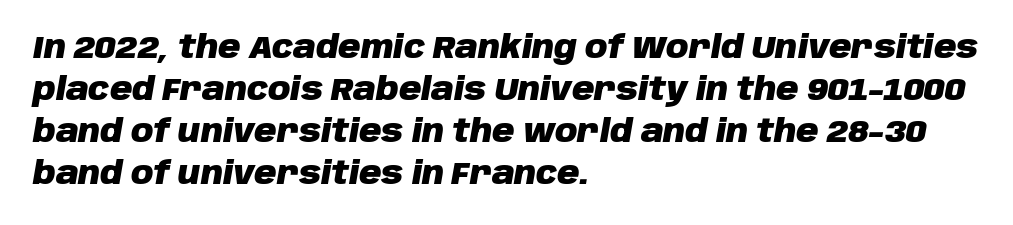
Q: Is the text bold? A: Yes.
Q: Is the text italic (slanted)? A: Yes, it leans right by about 10 degrees.
Q: Is the text underlined? A: No.
Q: How is the paragraph aligned? A: Left-aligned.
Q: Is the spacing between letters normal or unusually wide? A: Normal.
Q: Is the spacing between lines tight, normal or loose? A: Normal.
Q: Width (condensed, normal, or wide)? A: Normal.
Q: Stroke contrast? A: Low.
Q: x-height? A: Large.
Q: Monospaced? A: No.
